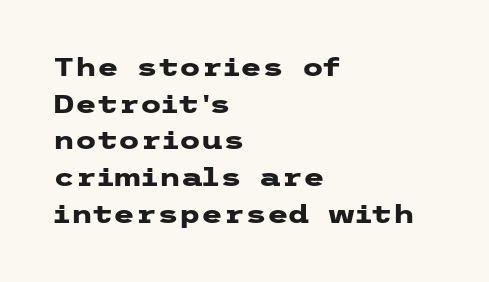
The image shows 25 px bold type, upright; set left-aligned, normal line spacing (1.47x), normal letter spacing, not underlined.
